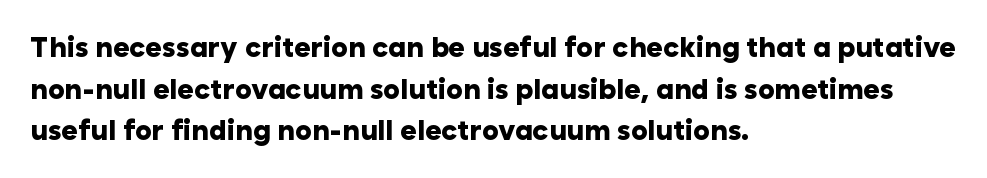
Q: Is the text bold? A: Yes.
Q: Is the text italic (slanted)? A: No, it is upright.
Q: Is the typeface a serif or a sans-serif typeface? A: Sans-serif.
Q: Is the text underlined? A: No.
Q: How is the paragraph aligned? A: Left-aligned.
Q: Is the spacing between letters normal or unusually wide? A: Normal.
Q: Is the spacing between lines tight, normal or loose? A: Normal.
Q: Width (condensed, normal, or wide)? A: Normal.
Q: Stroke contrast? A: Low.
Q: x-height? A: Medium.
Q: Monospaced? A: No.
